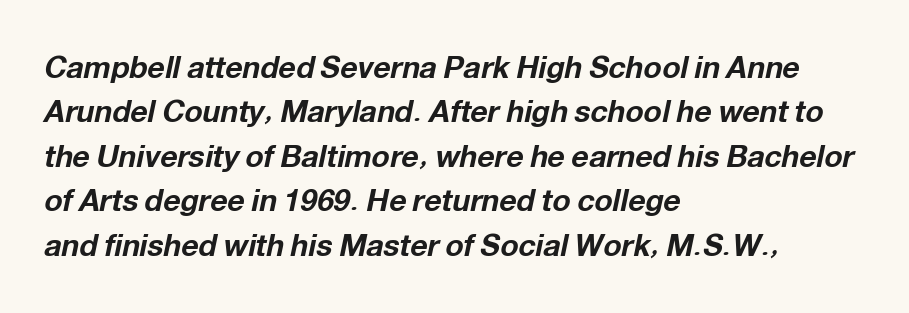
A typesetter would call this proportional, since set widths differ per character. In CSS terms this would be text-align: left. The tracking reads as untouched default to a designer's eye. A bare baseline throughout the passage. The face used here has the dense, thick strokes of a bold.
